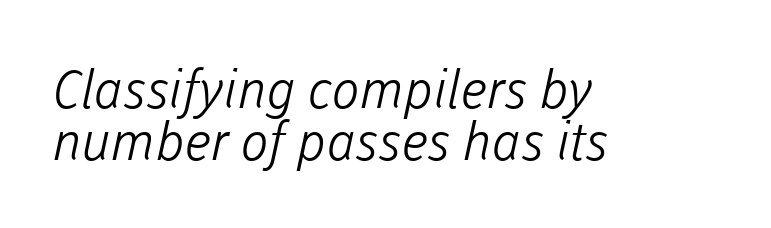
Q: Is the text bold? A: No.
Q: Is the typeface a serif or a sans-serif typeface? A: Sans-serif.
Q: Is the text underlined? A: No.
Q: How is the paragraph aligned? A: Left-aligned.
Q: Is the spacing between letters normal or unusually wide? A: Normal.
Q: Is the spacing between lines tight, normal or loose? A: Tight.
Q: Width (condensed, normal, or wide)? A: Normal.
Q: Stroke contrast? A: Low.
Q: x-height? A: Medium.
Q: Monospaced? A: No.
